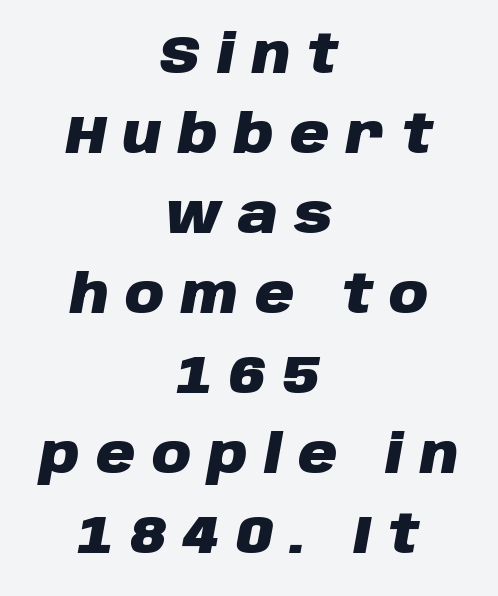
These lines are rendered in a variable-pitch font. The glyphs have the mass of a bold cut. The leading is moderate, giving the passage an even texture. Descenders are the only things crossing below the line.
